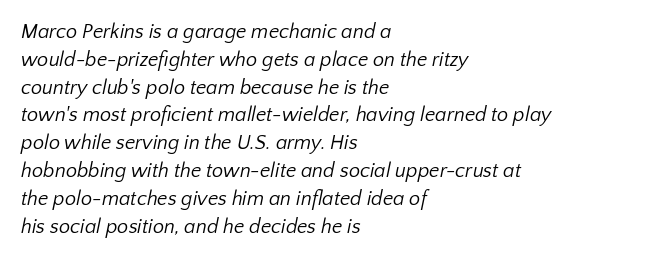
The image shows 20 px text type; set left-aligned, normal line spacing (1.39x), normal letter spacing, not underlined.
